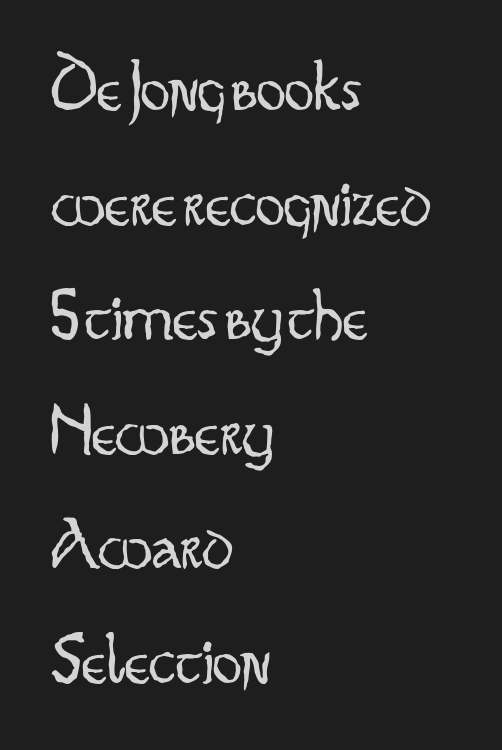
Q: Is the text bold? A: No.
Q: Is the text italic (slanted)? A: No, it is upright.
Q: Is the typeface a serif or a sans-serif typeface? A: Sans-serif.
Q: Is the text underlined? A: No.
Q: How is the paragraph aligned? A: Left-aligned.
Q: Is the spacing between letters normal or unusually wide? A: Normal.
Q: Is the spacing between lines tight, normal or loose? A: Normal.
Q: Width (condensed, normal, or wide)? A: Condensed.
Q: Stroke contrast? A: Low.
Q: x-height? A: Small.
Q: Monospaced? A: No.
